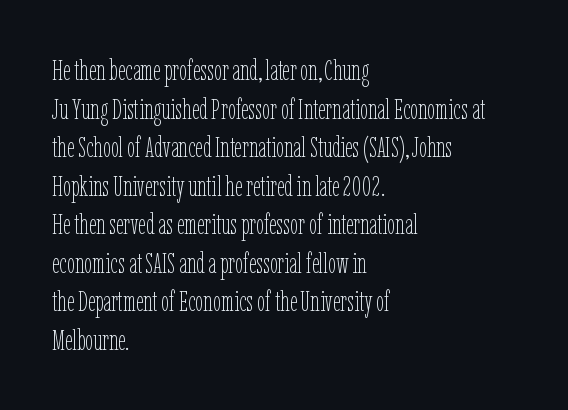
The image shows 29 px thin, condensed type, upright; set left-aligned, normal line spacing (1.33x), normal letter spacing, not underlined; low stroke contrast and a medium x-height.
